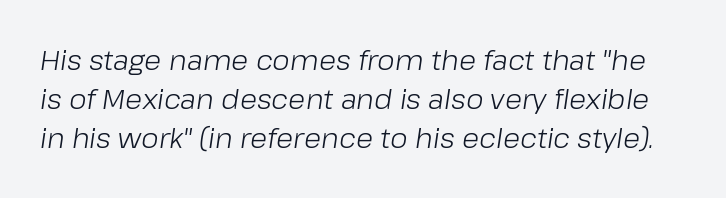
Leading matches the norm, producing a regular column. The font sits on the lighter half of the weight spectrum, regular included. The horizontal fit of the characters is conventional and even. The foot of each line stays bare and open. Think of a printed novel: that variable character pitch is what you see here.
